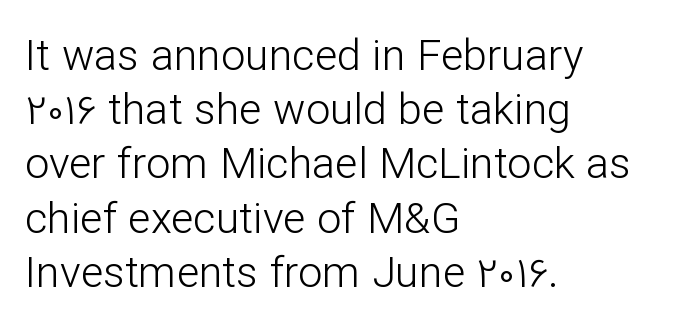
The image shows 43 px light sans-serif type, upright; set left-aligned, normal line spacing (1.26x), normal letter spacing, not underlined; low stroke contrast and a medium x-height.
